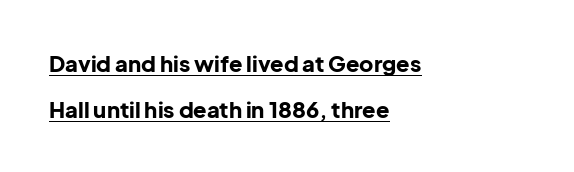
Q: Is the text bold? A: Yes.
Q: Is the text italic (slanted)? A: No, it is upright.
Q: Is the text underlined? A: Yes.
Q: How is the paragraph aligned? A: Left-aligned.
Q: Is the spacing between letters normal or unusually wide? A: Normal.
Q: Is the spacing between lines tight, normal or loose? A: Loose.
